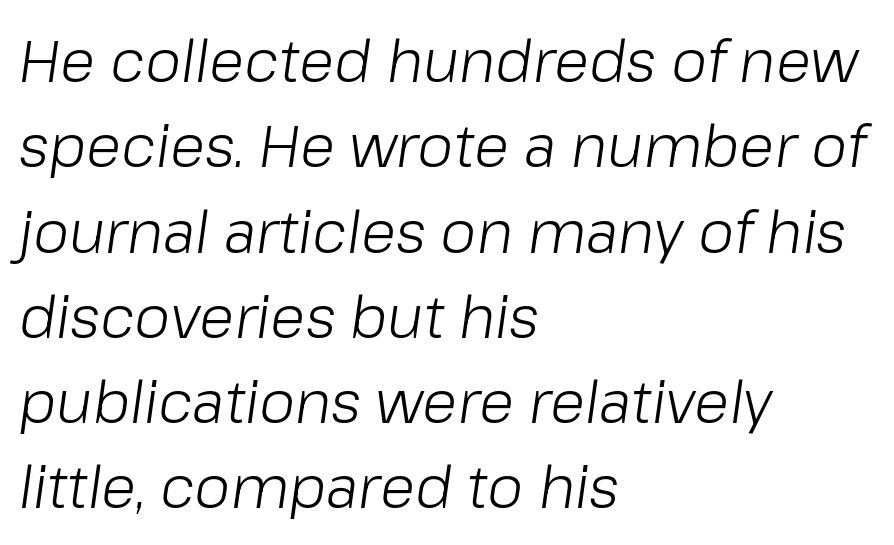
Q: Is the text bold? A: No.
Q: Is the text italic (slanted)? A: Yes, it leans right by about 8 degrees.
Q: Is the text underlined? A: No.
Q: How is the paragraph aligned? A: Left-aligned.
Q: Is the spacing between letters normal or unusually wide? A: Normal.
Q: Is the spacing between lines tight, normal or loose? A: Normal.
Q: Width (condensed, normal, or wide)? A: Normal.
Q: Stroke contrast? A: Low.
Q: x-height? A: Medium.
Q: Monospaced? A: No.
